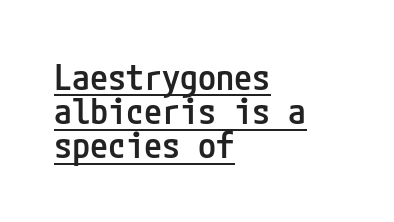
{"serif": "no", "italic": "no", "bold": "semi", "weight": "semibold", "width": "condensed", "stroke_contrast": "low", "x_height": "medium", "underline": "yes", "align": "left", "line_spacing": "tight", "line_spacing_ratio": 0.95, "letter_spacing": "normal", "letter_spacing_em": 0.0, "glyph_px": 36}
